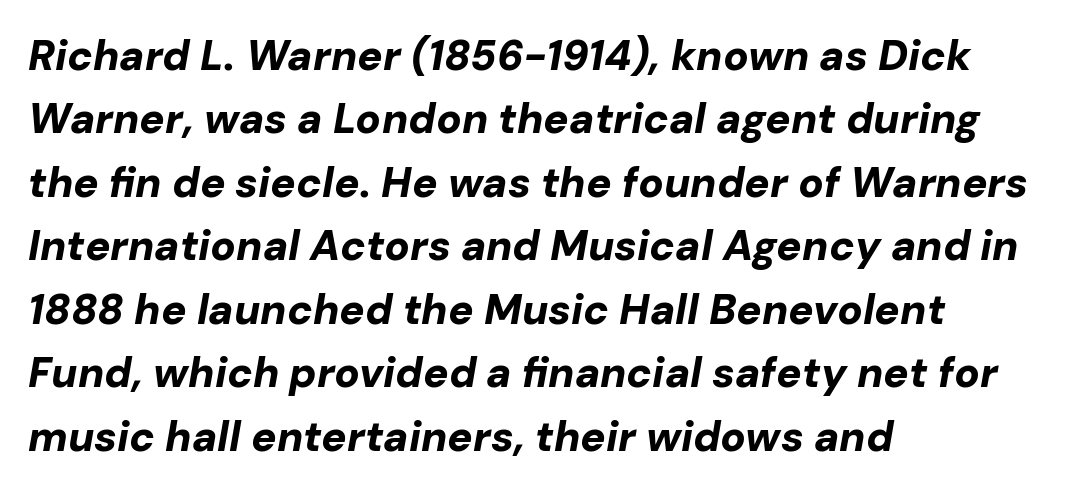
Look at the tracking — it's just the regular setting, nothing added. The space directly below the letters is spotless. A normal amount of white space separates one row of letters from the next. In terms of posture, this sample is oblique.
